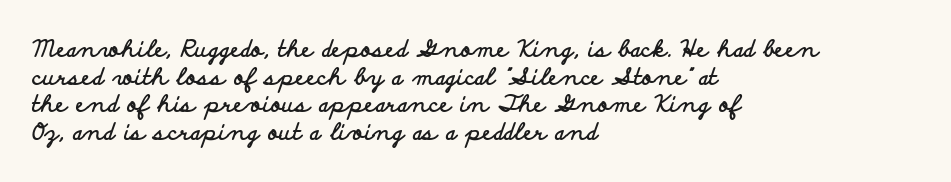
Q: Is the text bold? A: Yes.
Q: Is the text italic (slanted)? A: Yes.
Q: Is the text underlined? A: No.
Q: How is the paragraph aligned? A: Left-aligned.
Q: Is the spacing between letters normal or unusually wide? A: Normal.
